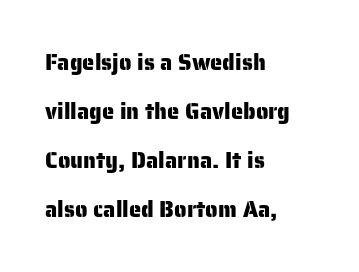
Baseline-to-baseline distance is far greater than the letter height. No extra tracking has been applied to these lines. Bare-footed words on every line. These lines are set flush left with a ragged right edge.
